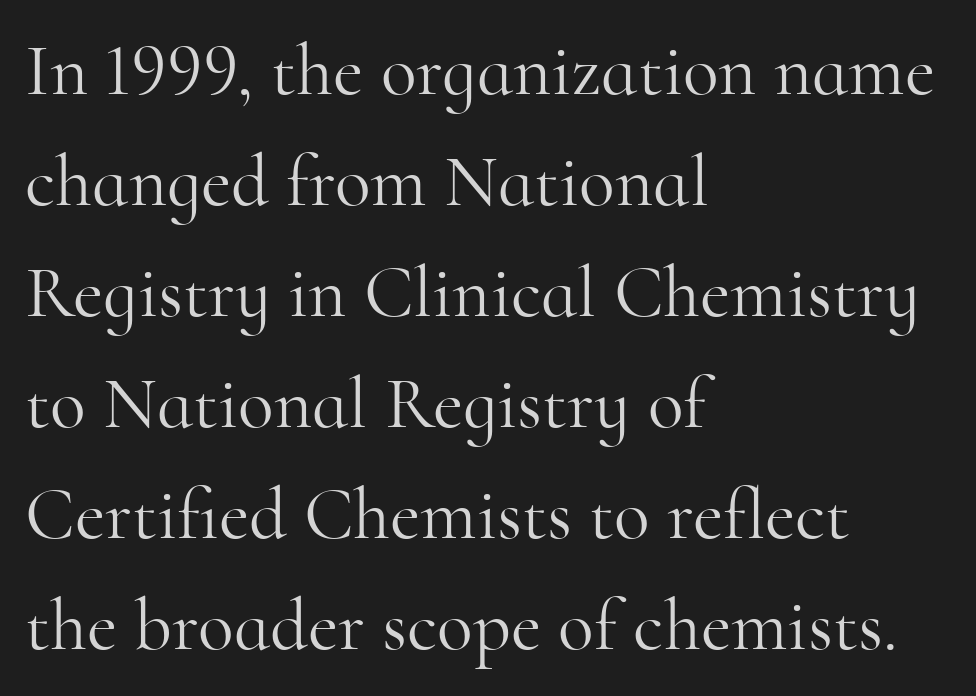
Q: Is the text bold? A: No.
Q: Is the text italic (slanted)? A: No, it is upright.
Q: Is the typeface a serif or a sans-serif typeface? A: Serif.
Q: Is the text underlined? A: No.
Q: How is the paragraph aligned? A: Left-aligned.
Q: Is the spacing between letters normal or unusually wide? A: Normal.
Q: Is the spacing between lines tight, normal or loose? A: Normal.
Q: Width (condensed, normal, or wide)? A: Normal.
Q: Stroke contrast? A: High.
Q: x-height? A: Small.
Q: Monospaced? A: No.
